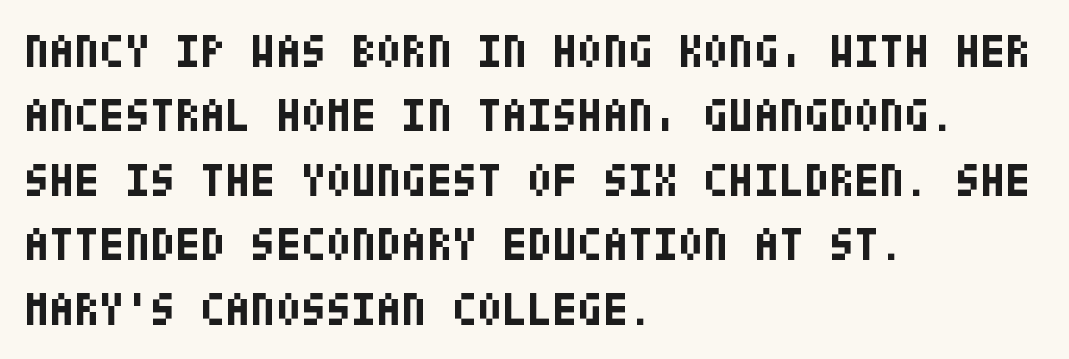
{"serif": "no", "italic": "no", "bold": "yes", "weight": "bold", "width": "condensed", "stroke_contrast": "low", "x_height": "large", "underline": "no", "align": "left", "line_spacing": "normal", "line_spacing_ratio": 1.4, "letter_spacing": "normal", "letter_spacing_em": 0.0, "glyph_px": 46}
